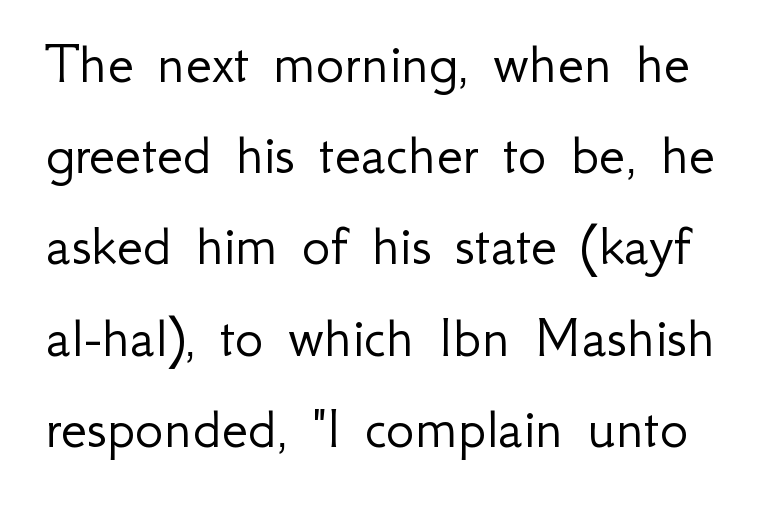
{"serif": "no", "italic": "no", "bold": "no", "weight": "light", "width": "normal", "stroke_contrast": "low", "x_height": "small", "monospaced": "no", "underline": "no", "line_spacing": "normal", "line_spacing_ratio": 1.52, "letter_spacing": "normal", "letter_spacing_em": 0.0, "glyph_px": 60}
